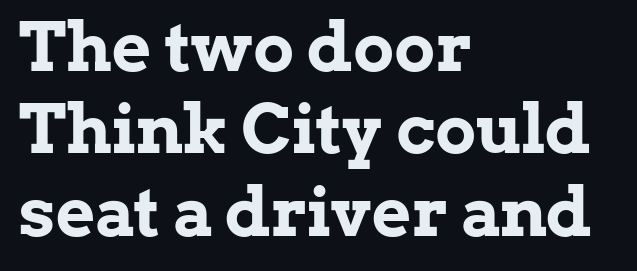
{"serif": "yes", "italic": "no", "bold": "yes", "weight": "bold", "width": "normal", "stroke_contrast": "low", "x_height": "medium", "monospaced": "no", "underline": "no", "align": "left", "line_spacing_ratio": 1.21, "letter_spacing": "normal", "letter_spacing_em": 0.0, "glyph_px": 68}
